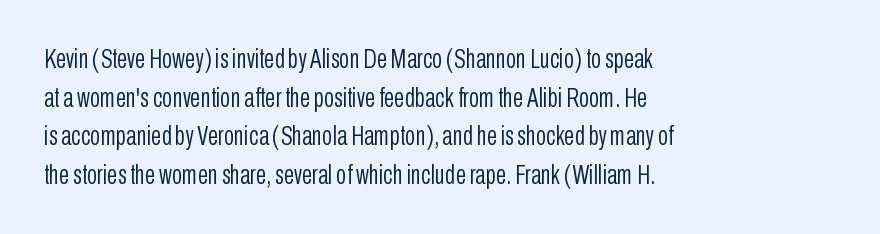
{"italic": "no", "bold": "no", "underline": "no", "align": "left", "line_spacing": "normal", "line_spacing_ratio": 1.43, "letter_spacing": "normal", "letter_spacing_em": 0.0, "glyph_px": 27}
